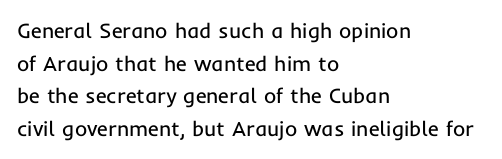
{"italic": "no", "bold": "no", "underline": "no", "align": "left", "line_spacing": "normal", "line_spacing_ratio": 1.55, "letter_spacing": "normal", "letter_spacing_em": 0.0, "glyph_px": 21}
